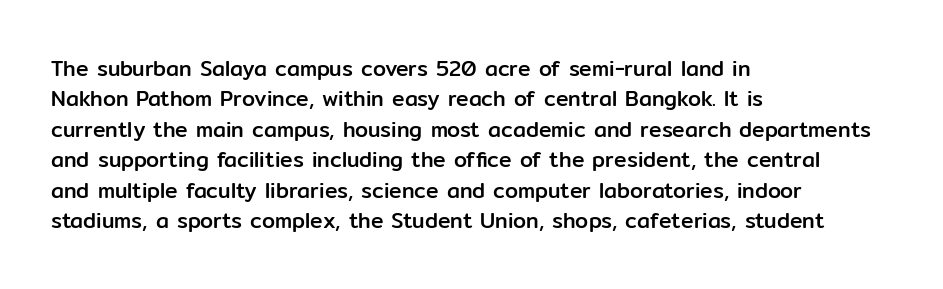
The image shows 21 px text type, upright; set left-aligned, normal line spacing (1.45x), normal letter spacing, not underlined.
